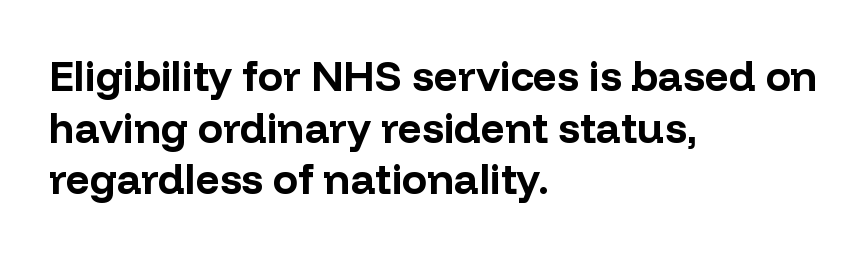
Q: Is the text bold? A: Yes.
Q: Is the text italic (slanted)? A: No, it is upright.
Q: Is the typeface a serif or a sans-serif typeface? A: Sans-serif.
Q: Is the text underlined? A: No.
Q: How is the paragraph aligned? A: Left-aligned.
Q: Is the spacing between letters normal or unusually wide? A: Normal.
Q: Width (condensed, normal, or wide)? A: Normal.
Q: Stroke contrast? A: Low.
Q: x-height? A: Medium.
Q: Monospaced? A: No.
